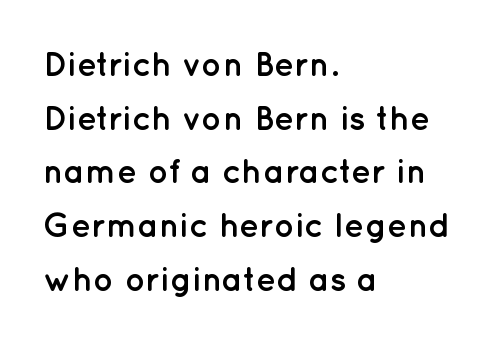
{"serif": "no", "italic": "no", "bold": "yes", "weight": "semibold", "width": "normal", "stroke_contrast": "low", "x_height": "medium", "monospaced": "no", "underline": "no", "align": "left", "line_spacing": "normal", "line_spacing_ratio": 1.58, "letter_spacing": "normal", "letter_spacing_em": 0.0, "glyph_px": 34}
